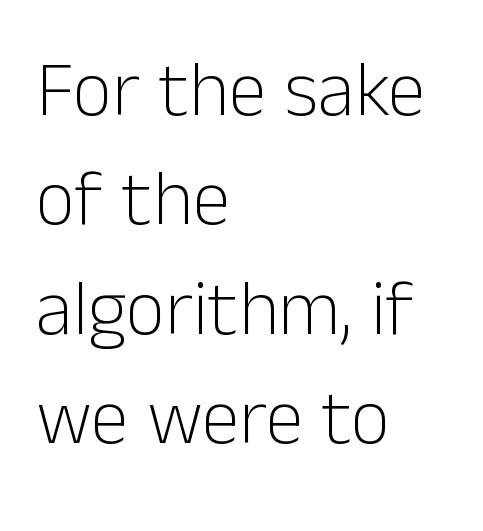
Q: Is the text bold? A: No.
Q: Is the text italic (slanted)? A: No, it is upright.
Q: Is the typeface a serif or a sans-serif typeface? A: Sans-serif.
Q: Is the text underlined? A: No.
Q: How is the paragraph aligned? A: Left-aligned.
Q: Is the spacing between letters normal or unusually wide? A: Normal.
Q: Is the spacing between lines tight, normal or loose? A: Normal.
Q: Width (condensed, normal, or wide)? A: Normal.
Q: Stroke contrast? A: Low.
Q: x-height? A: Medium.
Q: Monospaced? A: No.
